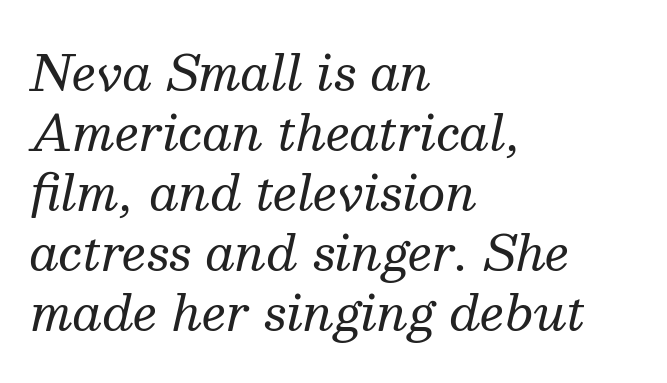
Q: Is the text bold? A: No.
Q: Is the text italic (slanted)? A: Yes, it leans right by about 13 degrees.
Q: Is the typeface a serif or a sans-serif typeface? A: Serif.
Q: Is the text underlined? A: No.
Q: How is the paragraph aligned? A: Left-aligned.
Q: Is the spacing between letters normal or unusually wide? A: Normal.
Q: Is the spacing between lines tight, normal or loose? A: Normal.
Q: Width (condensed, normal, or wide)? A: Normal.
Q: Stroke contrast? A: Medium.
Q: x-height? A: Medium.
Q: Monospaced? A: No.
